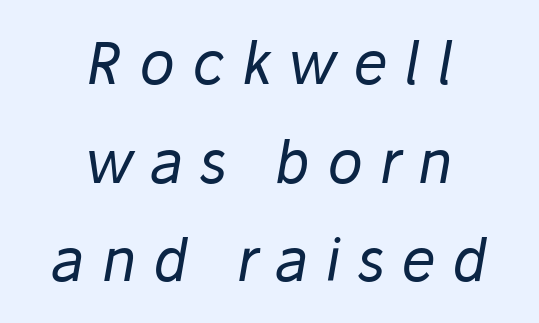
Between one letter and the next there's a generous, obvious gap. Proportional: the letters do not fall into vertical columns. Caption: multi-line text, centered on the measure. Ink coverage per letter is moderate at most. Every character sits at an angle, as italics do. No word sits above an underline.
